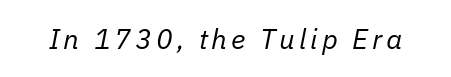
{"italic": "yes", "lean": "right", "slant_degrees": 11, "bold": "no", "weight": "regular", "width": "normal", "stroke_contrast": "low", "x_height": "medium", "monospaced": "no", "underline": "no", "glyph_px": 28}
